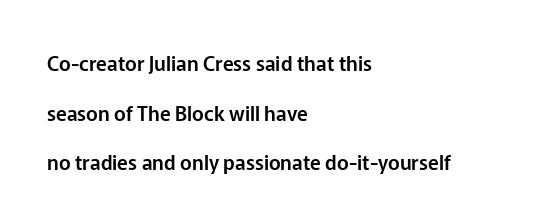
The letters stand straight up with perfectly vertical stems. The designer dialed line spacing up above the default. No extra tracking has been applied to these lines. Compared with a centered layout, this one pins lines to the left instead. Each row of text sits above clean, open space.
